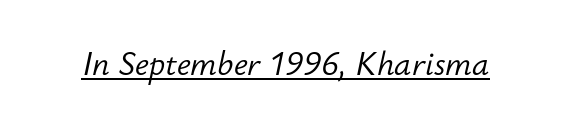
The face used here is rendered with its standard letterfit. These lines are rendered in a variable-pitch font. The text carries the slant typical of an italic or oblique font. The face looks like a standard text weight, possibly lighter.
